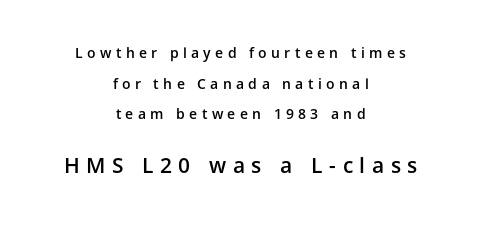
Just letters on the line, the space beneath them empty. It's the straight-up-and-down kind of type. Typographic density is moderately raised because the face is semibold. The lines are spread far apart with generous leading. Short and long lines alike share a common midpoint. Tracking value appears strongly positive — letters spread wide.
